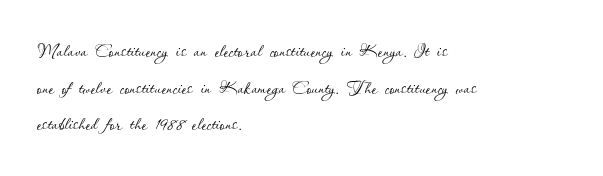
Q: Is the text bold? A: No.
Q: Is the text italic (slanted)? A: Yes.
Q: Is the text underlined? A: No.
Q: How is the paragraph aligned? A: Left-aligned.
Q: Is the spacing between letters normal or unusually wide? A: Normal.
Q: Is the spacing between lines tight, normal or loose? A: Normal.
